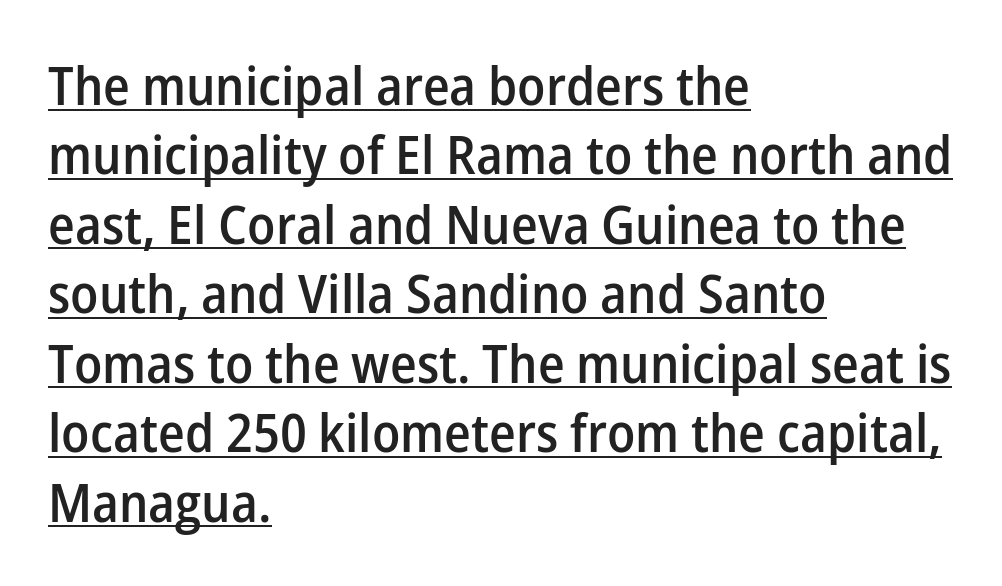
Q: Is the text bold? A: Semi-bold.
Q: Is the text italic (slanted)? A: No, it is upright.
Q: Is the typeface a serif or a sans-serif typeface? A: Sans-serif.
Q: Is the text underlined? A: Yes.
Q: How is the paragraph aligned? A: Left-aligned.
Q: Is the spacing between letters normal or unusually wide? A: Normal.
Q: Is the spacing between lines tight, normal or loose? A: Normal.
Q: Width (condensed, normal, or wide)? A: Normal.
Q: Stroke contrast? A: Low.
Q: x-height? A: Medium.
Q: Monospaced? A: No.
